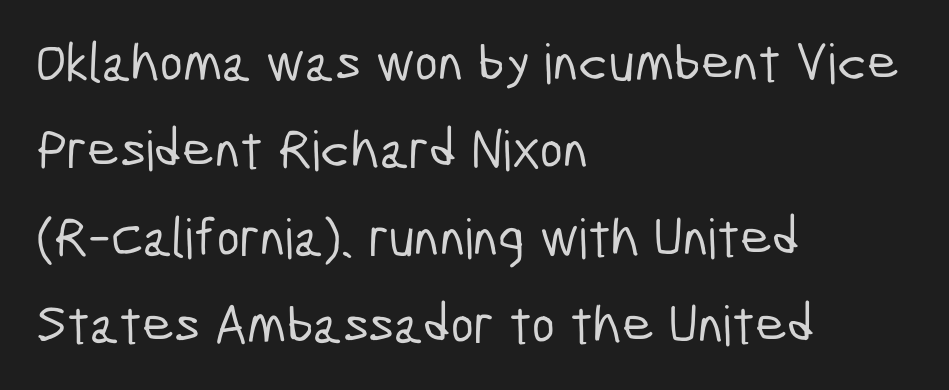
This sample has the flowing, uneven cadence of proportional lettering. The baseline area is clear. Tracking value appears to be zero — textbook default spacing. Vertical spacing — default.
